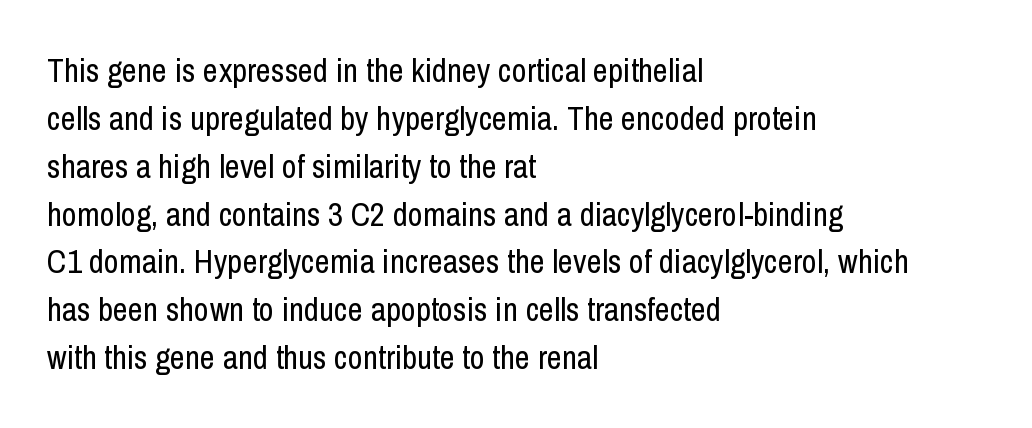
Has an underline been added? It has not. Summary of vertical rhythm: regular, with standard interline spacing. These lines are rendered in a variable-pitch font. A typesetter would mark this as roman, not italic. The type family on display is of the sans-serif kind.
